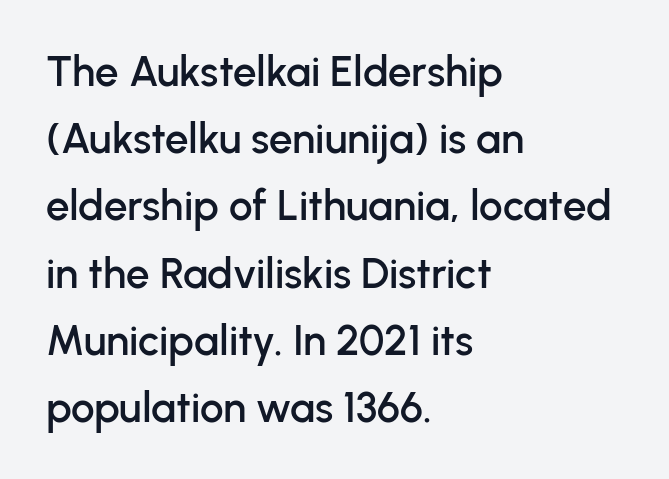
{"serif": "no", "italic": "no", "width": "normal", "stroke_contrast": "low", "x_height": "medium", "monospaced": "no", "underline": "no", "align": "left", "line_spacing": "normal", "line_spacing_ratio": 1.6, "letter_spacing": "normal", "letter_spacing_em": 0.0, "glyph_px": 42}
